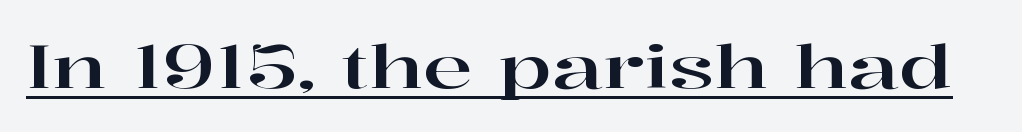
The image shows 59 px wide serif type, upright; set normal letter spacing, underlined; high stroke contrast and a medium x-height.
